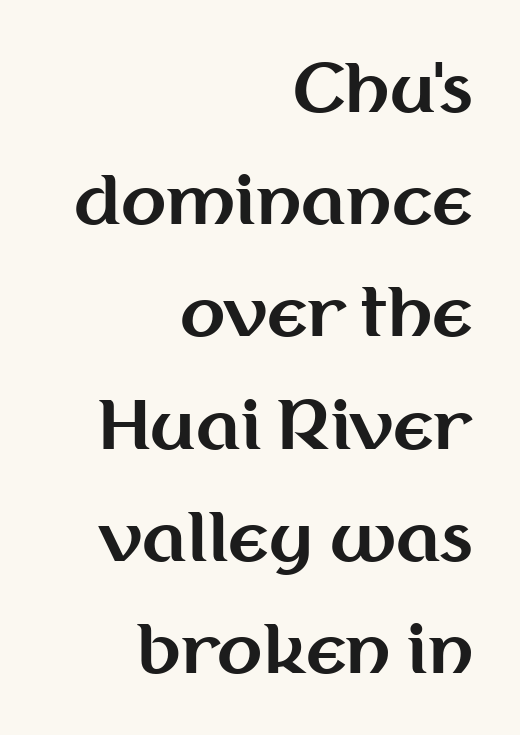
The image shows 66 px bold sans-serif type, upright; set right-aligned, normal line spacing (1.7x), normal letter spacing, not underlined; medium stroke contrast and a medium x-height.
